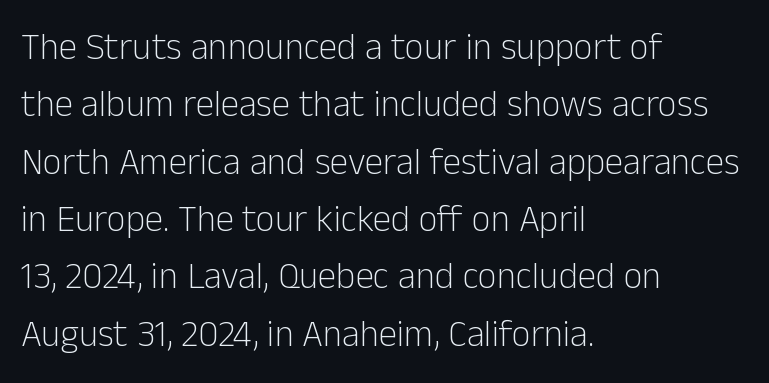
Q: Is the text bold? A: No.
Q: Is the text italic (slanted)? A: No, it is upright.
Q: Is the typeface a serif or a sans-serif typeface? A: Sans-serif.
Q: Is the text underlined? A: No.
Q: How is the paragraph aligned? A: Left-aligned.
Q: Is the spacing between letters normal or unusually wide? A: Normal.
Q: Is the spacing between lines tight, normal or loose? A: Normal.
Q: Width (condensed, normal, or wide)? A: Normal.
Q: Stroke contrast? A: Low.
Q: x-height? A: Medium.
Q: Monospaced? A: No.
